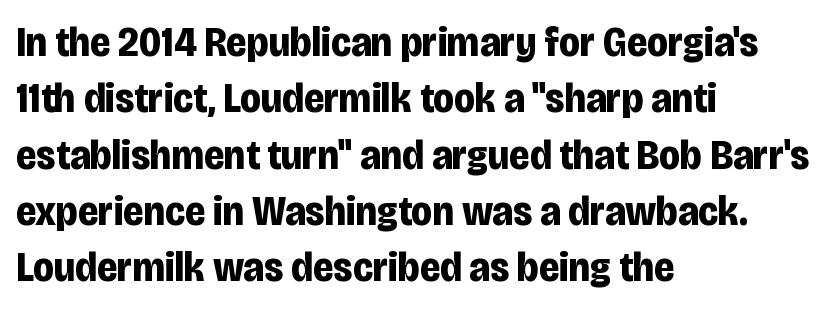
The image shows 42 px bold, condensed sans-serif type, upright; set left-aligned, normal line spacing (1.34x), normal letter spacing, not underlined; low stroke contrast and a large x-height.
